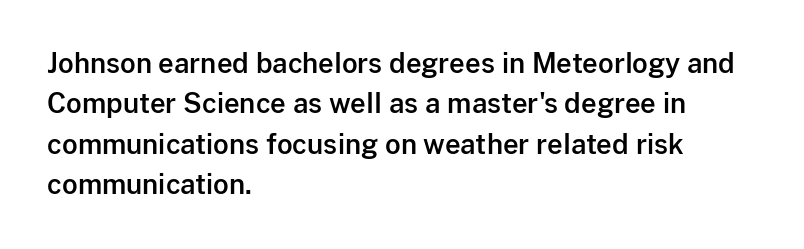
No italicization has been applied; the sample stays upright. This block has exactly the height ordinary leading produces. Students, note that the glyphs here touch the page at normal intervals. Typeset ragged right — the left edge is the straight one.
